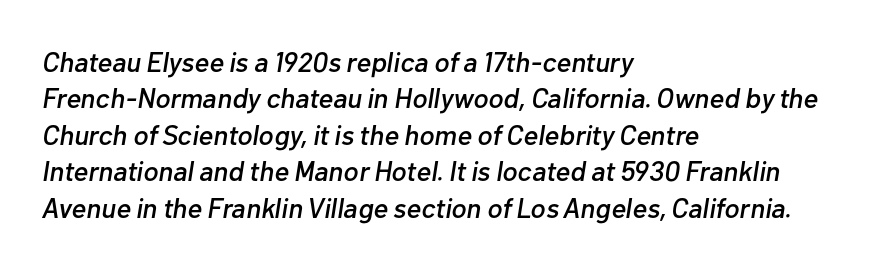
A bare baseline throughout the passage. These lines stack with their left ends in a neat column. The rendering keeps characters at their native spacing. This block has exactly the height ordinary leading produces. Looking at the ascenders, they clearly lean. Here the designer chose a conventional face with non-uniform glyph widths.
